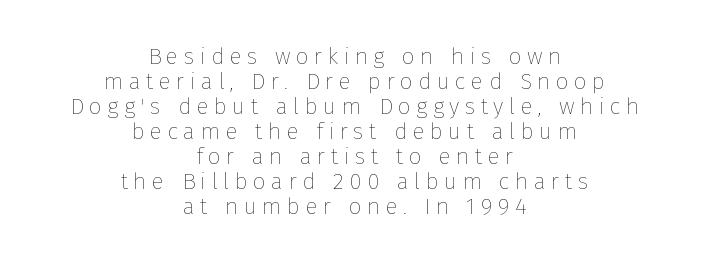
Q: Is the text bold? A: No.
Q: Is the text italic (slanted)? A: No, it is upright.
Q: Is the text underlined? A: No.
Q: How is the paragraph aligned? A: Centered.
Q: Is the spacing between letters normal or unusually wide? A: Unusually wide.
Q: Is the spacing between lines tight, normal or loose? A: Tight.
